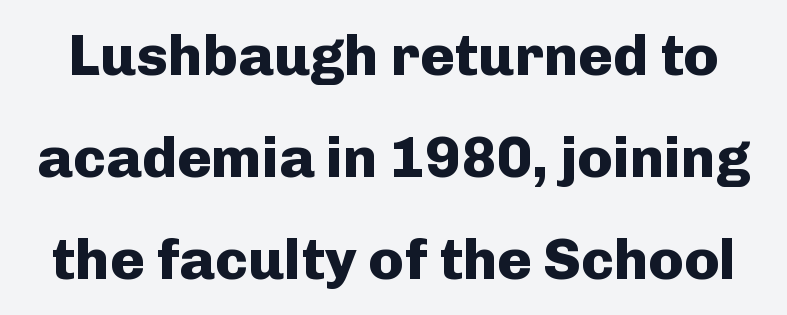
The characters look thick and weighty, a clear bold. Standard letterfit; no display-style spreading of the glyphs. A typesetter would call this proportional, since set widths differ per character. Posture: vertical.
